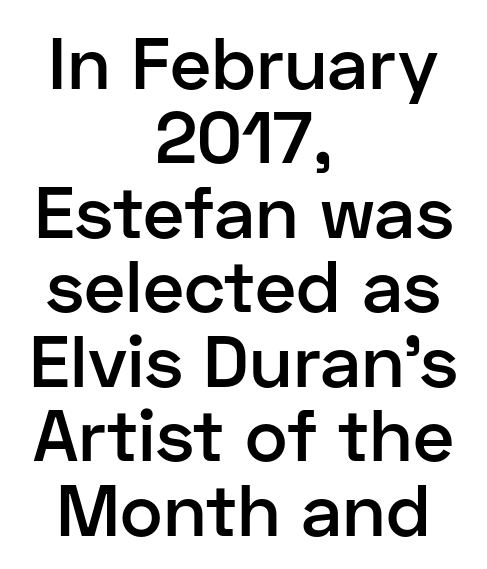
Q: Is the text bold? A: Semi-bold.
Q: Is the text italic (slanted)? A: No, it is upright.
Q: Is the typeface a serif or a sans-serif typeface? A: Sans-serif.
Q: Is the text underlined? A: No.
Q: How is the paragraph aligned? A: Centered.
Q: Is the spacing between letters normal or unusually wide? A: Normal.
Q: Is the spacing between lines tight, normal or loose? A: Tight.
Q: Width (condensed, normal, or wide)? A: Normal.
Q: Stroke contrast? A: Low.
Q: x-height? A: Medium.
Q: Monospaced? A: No.
